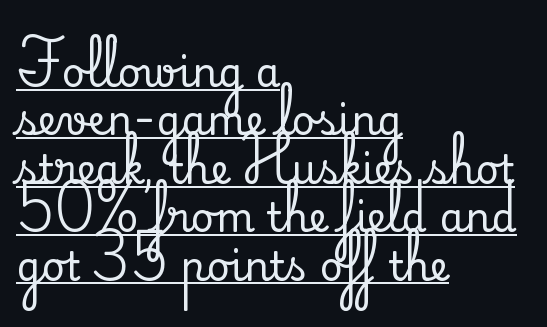
Q: Is the text italic (slanted)? A: No, it is upright.
Q: Is the typeface a serif or a sans-serif typeface? A: Serif.
Q: Is the text underlined? A: Yes.
Q: How is the paragraph aligned? A: Left-aligned.
Q: Is the spacing between letters normal or unusually wide? A: Normal.
Q: Width (condensed, normal, or wide)? A: Normal.
Q: Stroke contrast? A: Medium.
Q: x-height? A: Small.
Q: Monospaced? A: No.
